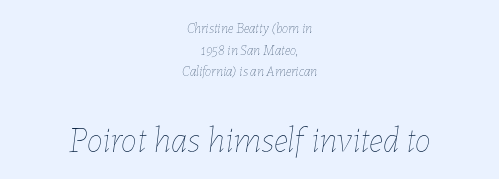
{"italic": "yes", "lean": "right", "slant_degrees": 7, "bold": "no", "weight": "thin", "width": "normal", "stroke_contrast": "low", "x_height": "medium", "monospaced": "no", "underline": "no", "align": "center", "line_spacing": "normal", "line_spacing_ratio": 1.55, "letter_spacing": "normal", "letter_spacing_em": 0.0, "larger_block": "second", "size_ratio": 2.57, "glyph_px": 36}
